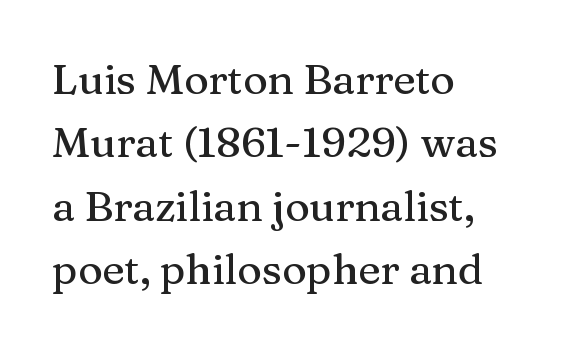
{"serif": "yes", "italic": "no", "width": "normal", "stroke_contrast": "medium", "x_height": "medium", "monospaced": "no", "underline": "no", "align": "left", "line_spacing": "normal", "line_spacing_ratio": 1.51, "letter_spacing": "normal", "letter_spacing_em": 0.0, "glyph_px": 42}
